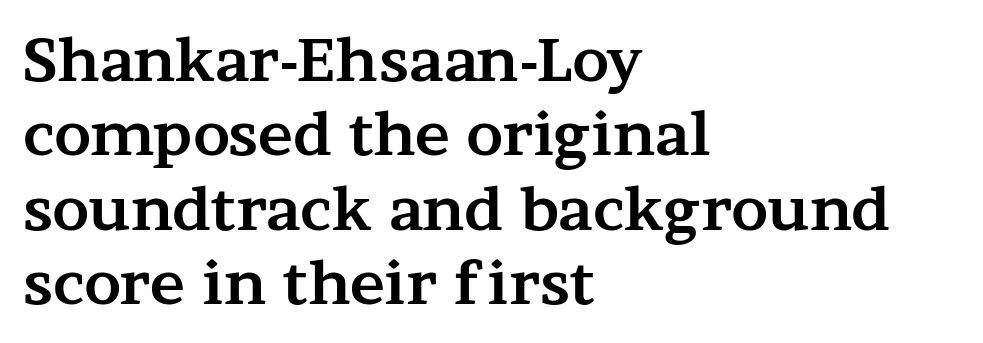
The sample has been set heavy, in full bold. A bare baseline throughout the passage. Nothing unusual about the tracking: characters are spaced as the font intends. The lines are quadded left. Rendered with straight, roman letterforms.
